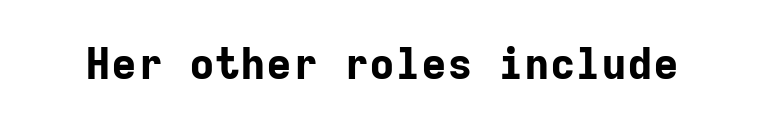
Q: Is the text bold? A: Yes.
Q: Is the text italic (slanted)? A: No, it is upright.
Q: Is the typeface a serif or a sans-serif typeface? A: Sans-serif.
Q: Is the text underlined? A: No.
Q: Is the spacing between letters normal or unusually wide? A: Normal.
Q: Width (condensed, normal, or wide)? A: Normal.
Q: Stroke contrast? A: Low.
Q: x-height? A: Medium.
Q: Monospaced? A: Yes.
